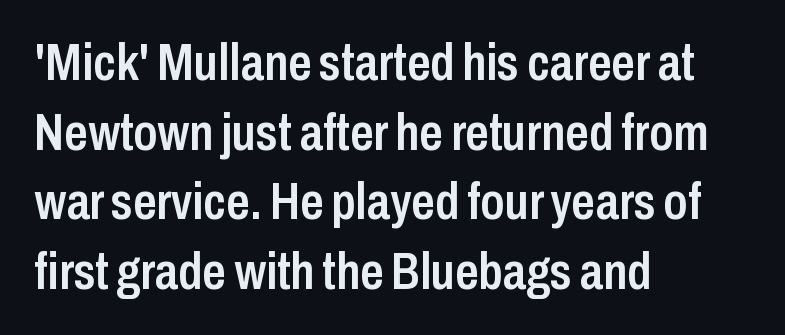
Unlike a traditional serif, this face leaves its strokes unadorned. Glance below the letters and you will spot only blank space. Varying glyph widths throughout — classic text-font behaviour. The designer left line spacing at the default. Alignment: flush left.
